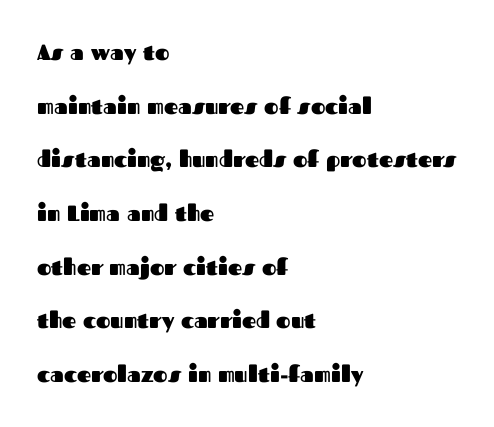
A typesetter would call this leading open, well beyond the default. The words here are not underlined. Every letter is thick-stroked: bold, no question. Italic? Not at all — the glyphs are vertical. The text block is weighted toward the left margin, trailing off unevenly rightward. Here the glyphs are tracked normally, forming tight word shapes.
